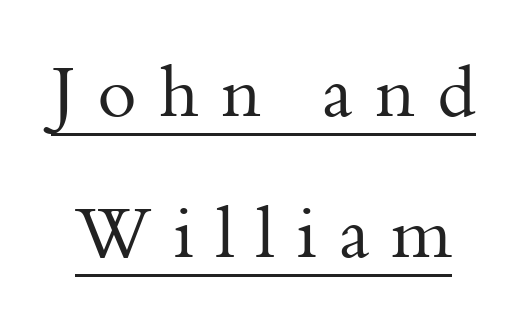
The image shows 71 px regular-weight serif type, upright; set loose line spacing (1.98x), unusually wide letter spacing (+0.31 em), underlined; medium stroke contrast and a small x-height.
